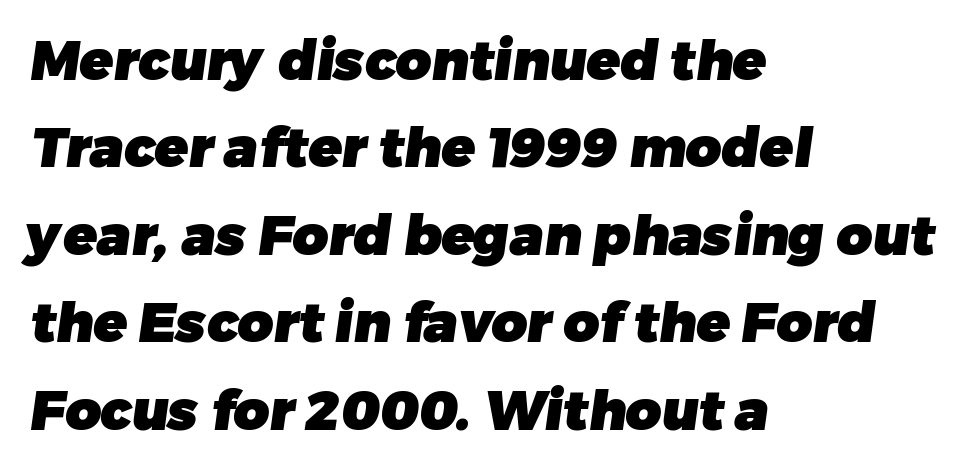
Q: Is the text bold? A: Yes.
Q: Is the typeface a serif or a sans-serif typeface? A: Sans-serif.
Q: Is the text underlined? A: No.
Q: How is the paragraph aligned? A: Left-aligned.
Q: Is the spacing between letters normal or unusually wide? A: Normal.
Q: Is the spacing between lines tight, normal or loose? A: Normal.
Q: Width (condensed, normal, or wide)? A: Normal.
Q: Stroke contrast? A: Low.
Q: x-height? A: Medium.
Q: Monospaced? A: No.
